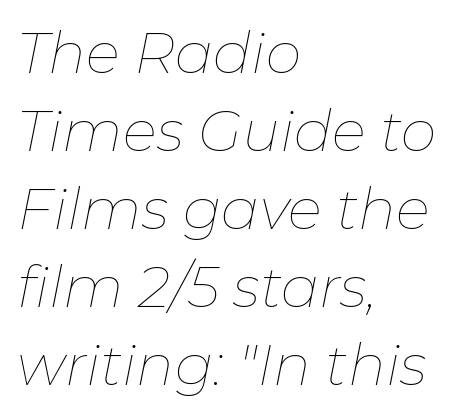
{"italic": "yes", "lean": "right", "slant_degrees": 11, "bold": "no", "weight": "thin", "width": "normal", "stroke_contrast": "low", "x_height": "medium", "monospaced": "no", "underline": "no", "align": "left", "line_spacing": "normal", "line_spacing_ratio": 1.37, "letter_spacing": "normal", "letter_spacing_em": 0.0, "glyph_px": 57}
